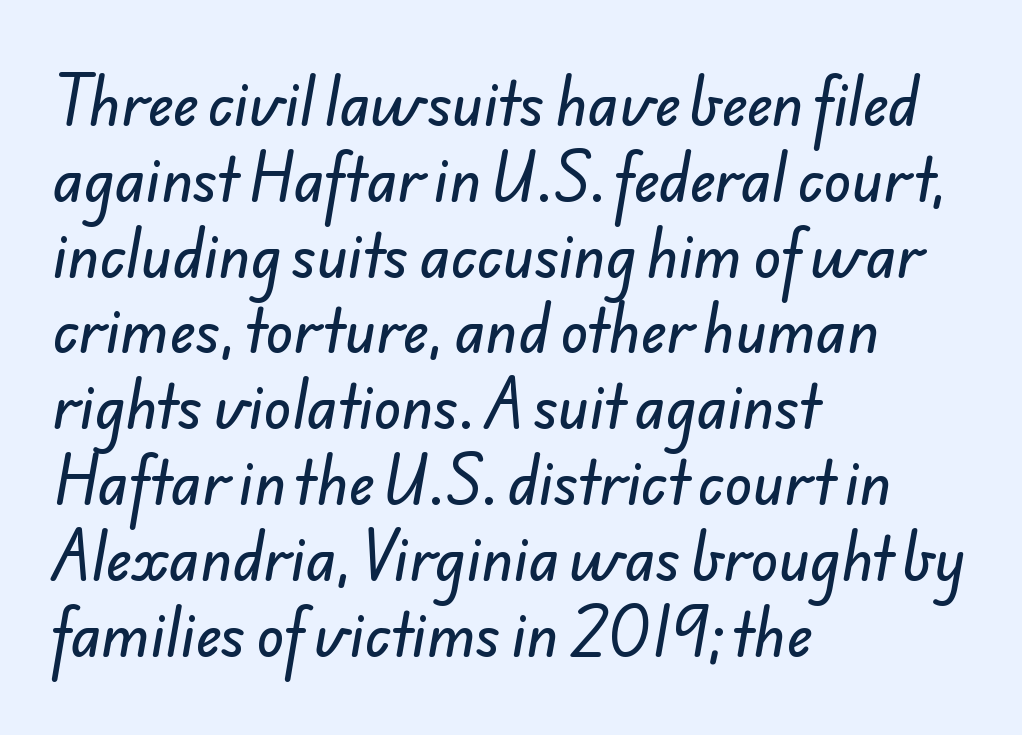
Does the copy run flush right? No — it runs flush left. Honestly, the row spacing looks completely unremarkable. What stands out about the letter spacing? Nothing — it is the standard amount. Descenders are the only things crossing below the line. Does the type have serifs? No, each stem ends abruptly. You could not count columns in this text — the font is proportionally spaced.
